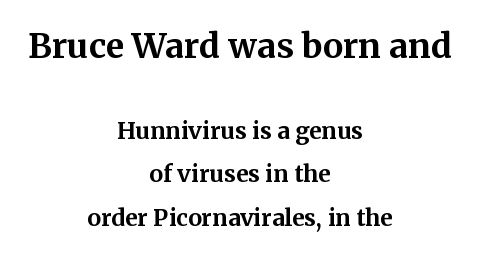
You can tell from the footed stems that serif type was used. Horizontally, the lines are justified to the midpoint only. This layout puts the oversized block above and the modest block below. Check the space under the baseline: it is left empty.
